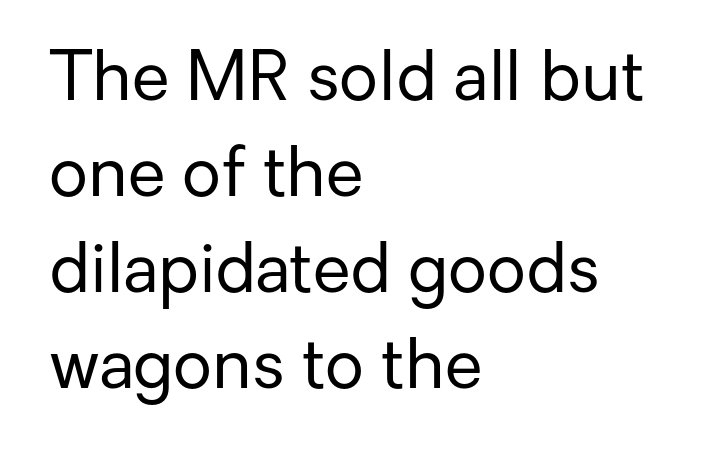
The image shows 68 px regular-weight sans-serif type, upright; set left-aligned, normal line spacing (1.41x), normal letter spacing, not underlined; low stroke contrast and a medium x-height.
